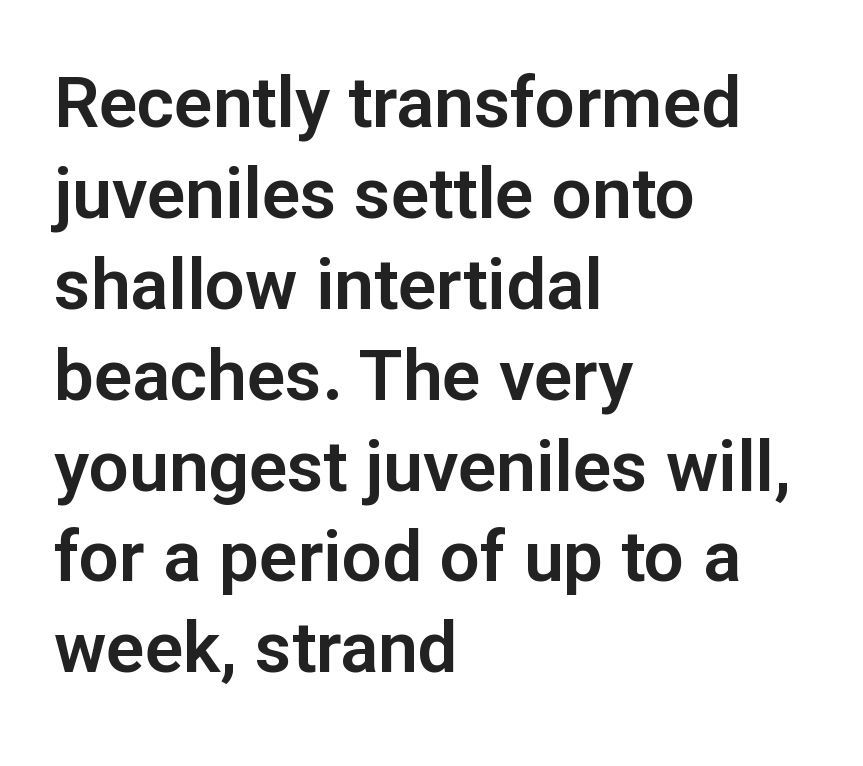
The image shows 71 px sans-serif type, upright; set left-aligned, normal line spacing (1.28x), normal letter spacing, not underlined; low stroke contrast and a medium x-height.
